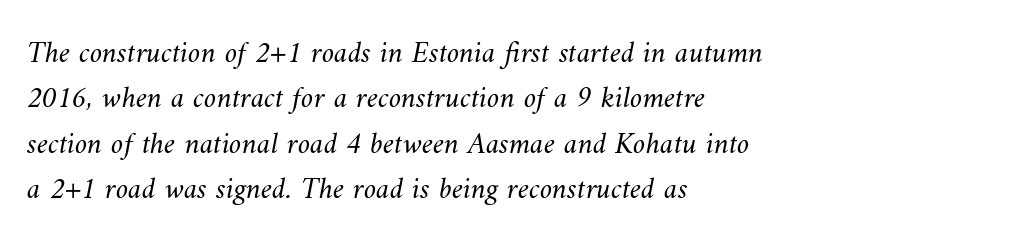
The image shows 31 px light type; set left-aligned, normal line spacing (1.46x), normal letter spacing, not underlined; medium stroke contrast and a small x-height.
